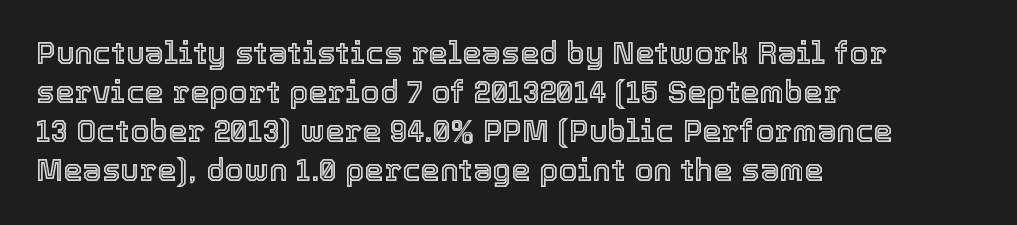
Horizontally, the lines are justified to the leading edge only. This sample has the flowing, uneven cadence of proportional lettering. The gap between lines stays unmarked. This sample keeps an unexceptional amount of space between lines. Honestly, the letter spacing is just normal — you wouldn't notice it. Notice how the stems are strictly vertical — no italics here.
